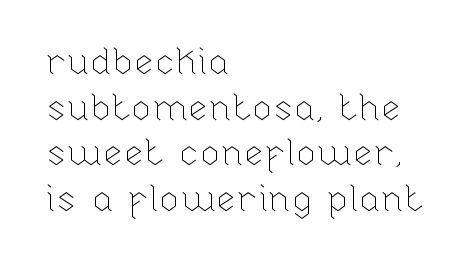
The image shows 37 px thin type, upright; set left-aligned, line spacing 1.23x, normal letter spacing, not underlined; low stroke contrast and a medium x-height.
